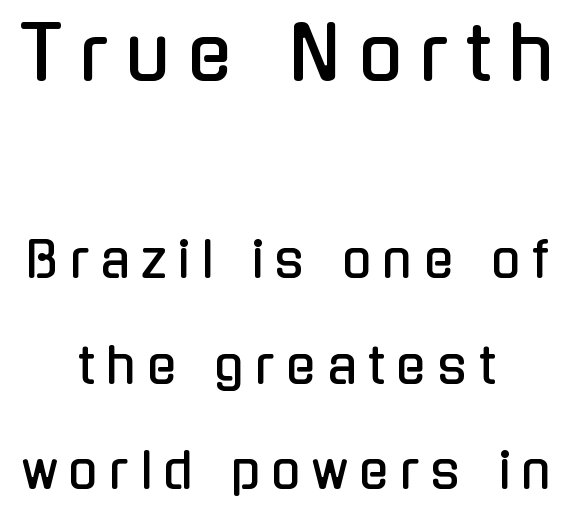
Q: Is the text italic (slanted)? A: No, it is upright.
Q: Is the typeface a serif or a sans-serif typeface? A: Sans-serif.
Q: Is the text underlined? A: No.
Q: How is the paragraph aligned? A: Centered.
Q: Is the spacing between letters normal or unusually wide? A: Unusually wide.
Q: Is the spacing between lines tight, normal or loose? A: Loose.
Q: Which block of text is set in a larger size, the first (top) or the second (bottom)? A: The first (top) one.
Q: Width (condensed, normal, or wide)? A: Condensed.
Q: Stroke contrast? A: Low.
Q: x-height? A: Medium.
Q: Monospaced? A: No.
